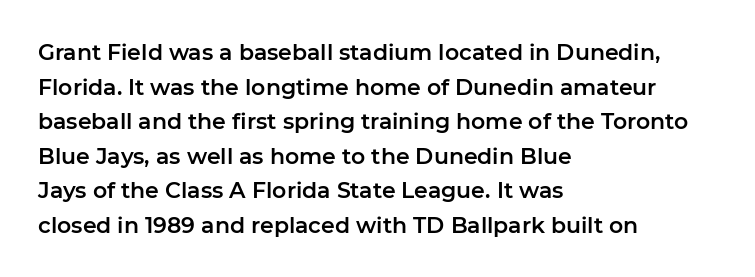
The image shows 22 px text type, upright; set left-aligned, normal line spacing (1.57x), normal letter spacing, not underlined.
